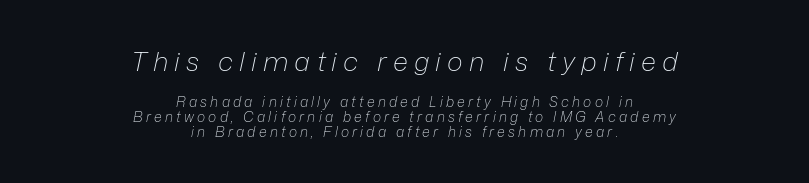
{"italic": "yes", "lean": "right", "slant_degrees": 12, "bold": "no", "underline": "no", "align": "center", "line_spacing": "tight", "line_spacing_ratio": 1.06, "letter_spacing": "wide", "letter_spacing_em": 0.23, "larger_block": "first", "size_ratio": 1.93, "glyph_px": 27}
